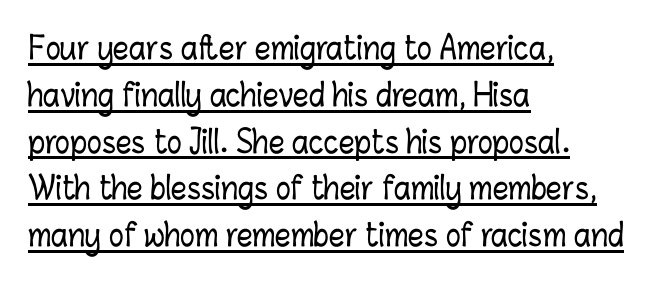
No italicization has been applied; the sample stays upright. Does a line run under the words? Yes, clearly. The line-height multiplier appears to be the usual default. What stands out about the letter spacing? Nothing — it is the standard amount. Horizontal alignment here is leftward, the default for most running prose.
